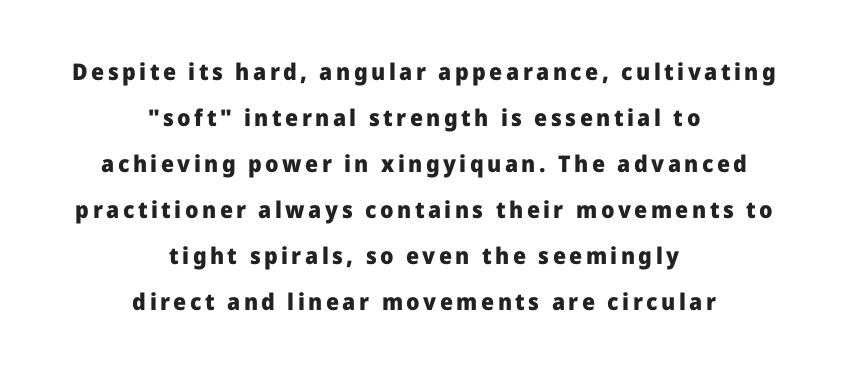
The image shows 23 px bold type, upright; set centered, loose line spacing (2.0x), not underlined.
